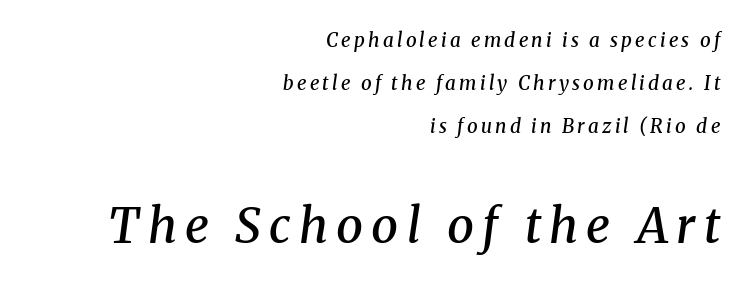
The image shows 48 px semibold serif type, italic (leaning right); set right-aligned, loose line spacing (2.26x), not underlined; the second (bottom) block is 2.53x larger; medium stroke contrast and a medium x-height.
